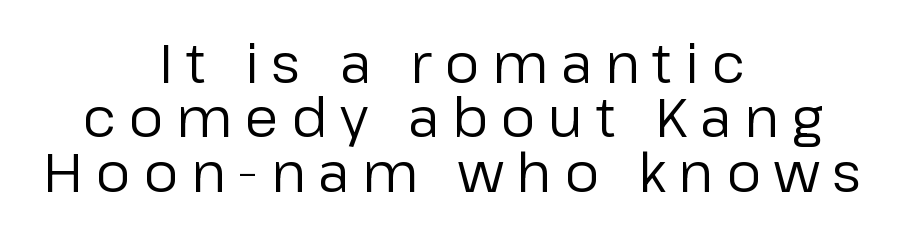
The image shows 55 px regular-weight sans-serif type, upright; set centered, tight line spacing (0.99x), unusually wide letter spacing (+0.23 em), not underlined; low stroke contrast and a medium x-height.
